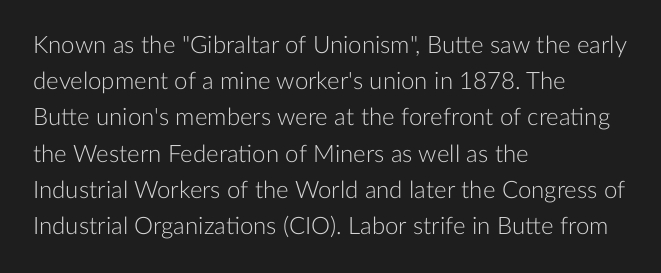
{"italic": "no", "bold": "no", "underline": "no", "align": "left", "line_spacing": "normal", "line_spacing_ratio": 1.51, "letter_spacing": "normal", "letter_spacing_em": 0.0, "glyph_px": 24}
